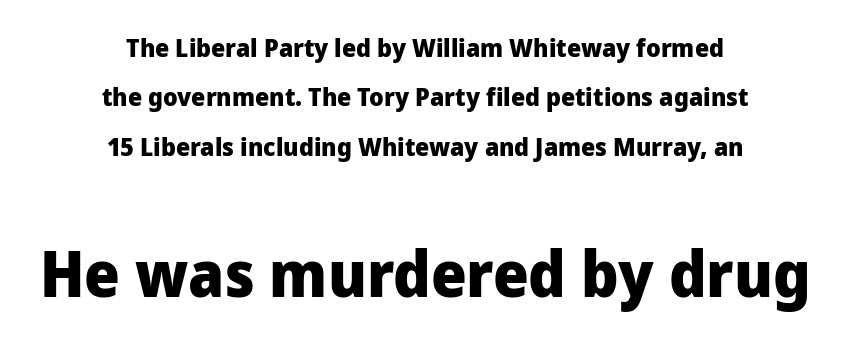
{"serif": "no", "italic": "no", "bold": "yes", "weight": "heavy", "width": "normal", "stroke_contrast": "low", "x_height": "medium", "monospaced": "no", "underline": "no", "align": "center", "line_spacing": "loose", "line_spacing_ratio": 1.98, "letter_spacing": "normal", "letter_spacing_em": 0.0, "larger_block": "second", "size_ratio": 2.52, "glyph_px": 63}
